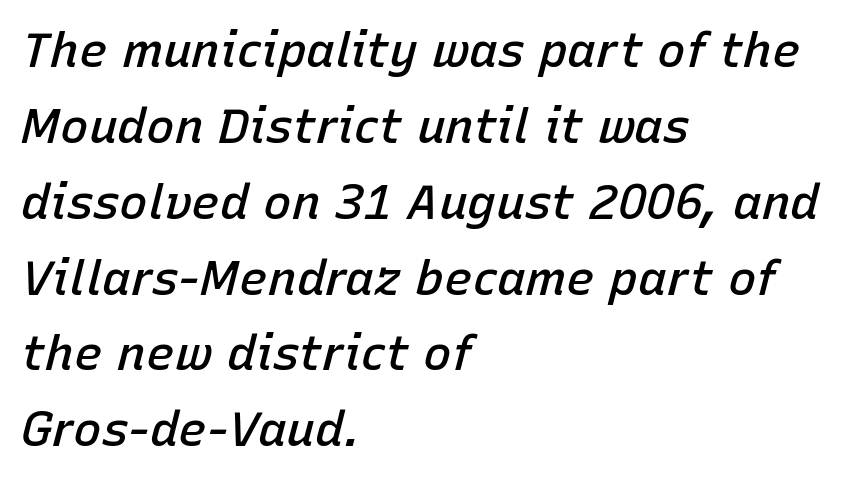
{"italic": "yes", "lean": "right", "slant_degrees": 15, "bold": "semi", "weight": "semibold", "width": "normal", "stroke_contrast": "low", "x_height": "medium", "monospaced": "no", "underline": "no", "align": "left", "line_spacing": "normal", "line_spacing_ratio": 1.58, "letter_spacing": "normal", "letter_spacing_em": 0.0, "glyph_px": 48}
